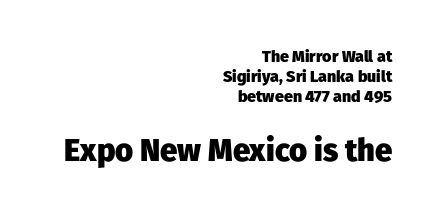
Q: Is the text bold? A: Yes.
Q: Is the text italic (slanted)? A: No, it is upright.
Q: Is the typeface a serif or a sans-serif typeface? A: Sans-serif.
Q: Is the text underlined? A: No.
Q: How is the paragraph aligned? A: Right-aligned.
Q: Is the spacing between letters normal or unusually wide? A: Normal.
Q: Is the spacing between lines tight, normal or loose? A: Normal.
Q: Which block of text is set in a larger size, the first (top) or the second (bottom)? A: The second (bottom) one.
Q: Width (condensed, normal, or wide)? A: Normal.
Q: Stroke contrast? A: Low.
Q: x-height? A: Medium.
Q: Monospaced? A: No.
